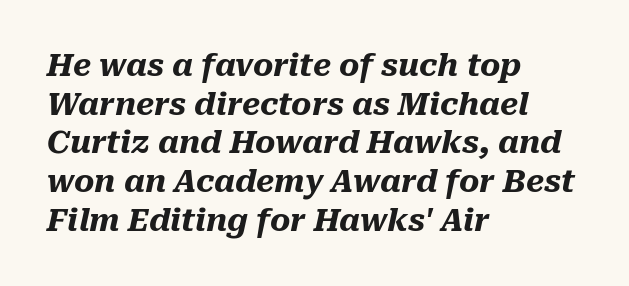
The image shows 31 px heavy type, italic (leaning right); set left-aligned, normal line spacing (1.25x), normal letter spacing, not underlined; medium stroke contrast and a medium x-height.
